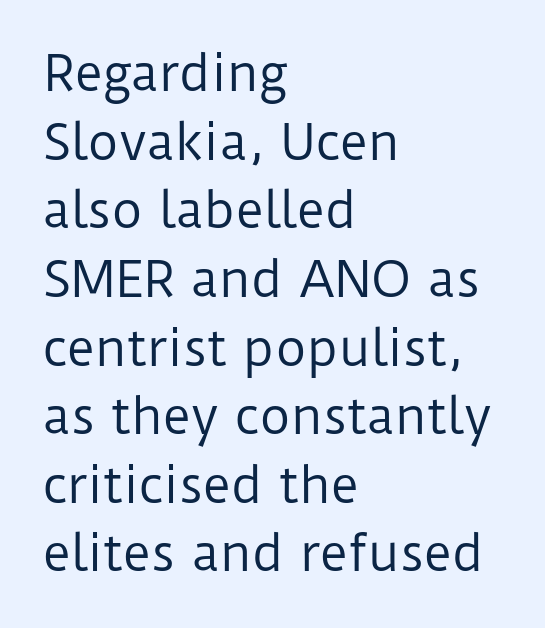
The gap between lines stays unmarked. Ordinary non-slanted type is in use. Does the copy run flush right? No — it runs flush left. Bold? No — there's no thickening of the strokes. Students, note that the glyphs here touch the page at normal intervals.
